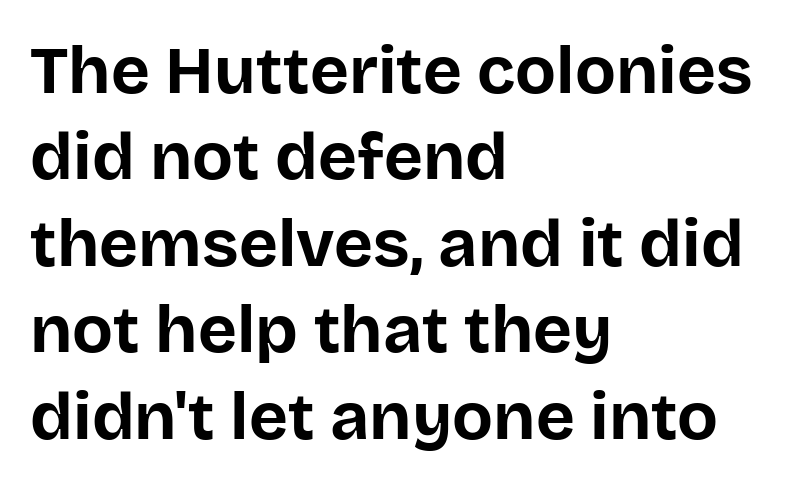
The image shows 67 px bold sans-serif type, upright; set left-aligned, normal line spacing (1.29x), normal letter spacing, not underlined; low stroke contrast and a large x-height.
